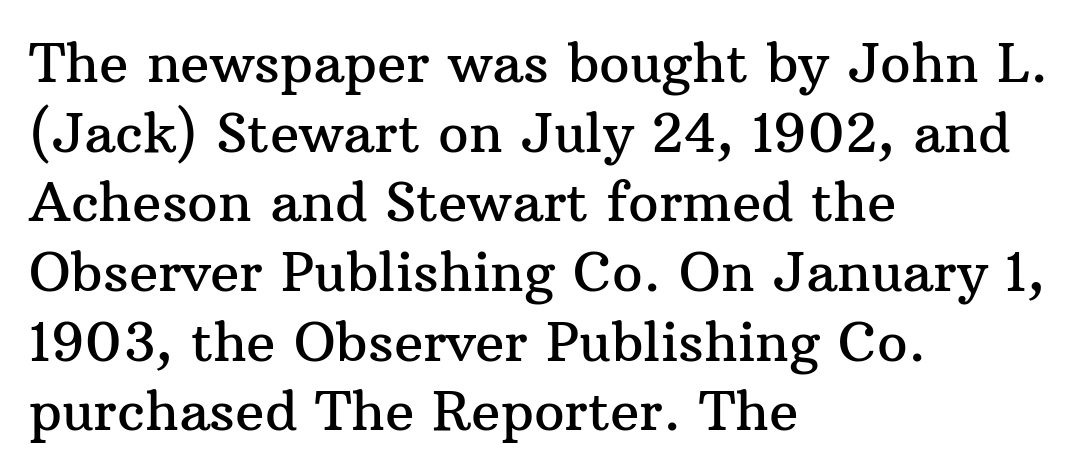
The image shows 54 px serif type, upright; set left-aligned, normal line spacing (1.29x), normal letter spacing, not underlined; medium stroke contrast and a medium x-height.
